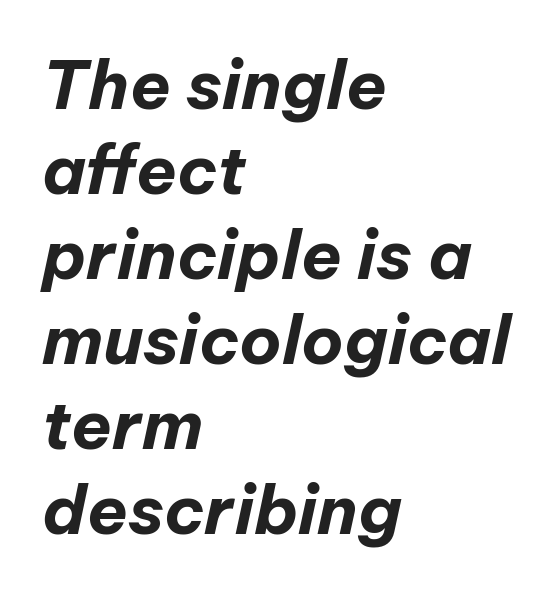
Q: Is the text bold? A: Yes.
Q: Is the text italic (slanted)? A: Yes, it leans right by about 12 degrees.
Q: Is the text underlined? A: No.
Q: How is the paragraph aligned? A: Left-aligned.
Q: Is the spacing between letters normal or unusually wide? A: Normal.
Q: Is the spacing between lines tight, normal or loose? A: Normal.
Q: Width (condensed, normal, or wide)? A: Normal.
Q: Stroke contrast? A: Low.
Q: x-height? A: Medium.
Q: Monospaced? A: No.
